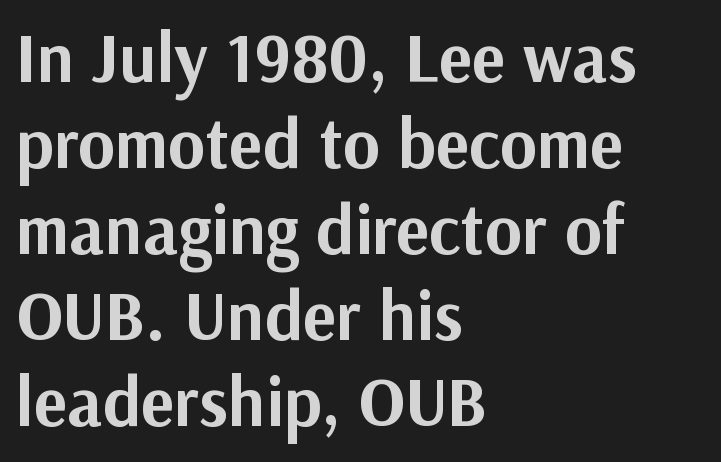
{"serif": "no", "italic": "no", "bold": "yes", "weight": "bold", "width": "normal", "stroke_contrast": "medium", "x_height": "medium", "monospaced": "no", "underline": "no", "align": "left", "line_spacing_ratio": 1.23, "letter_spacing": "normal", "letter_spacing_em": 0.0, "glyph_px": 70}
